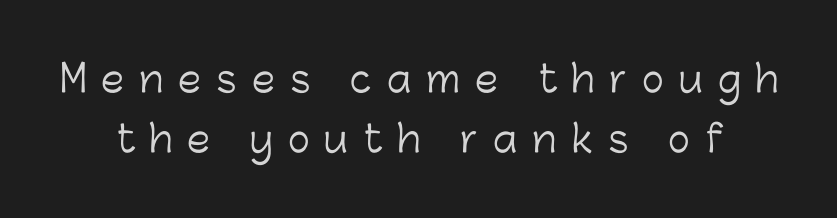
The image shows 37 px light sans-serif type, upright; set normal line spacing (1.63x), unusually wide letter spacing (+0.41 em), not underlined; low stroke contrast and a medium x-height.
